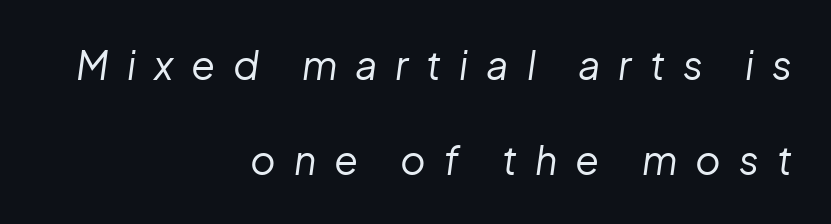
The leading is generous, giving the passage an open texture. The rendering inserts visible extra space after every character. On a weight scale, this lands at 450 or below. The zone under the glyphs is completely vacant.
